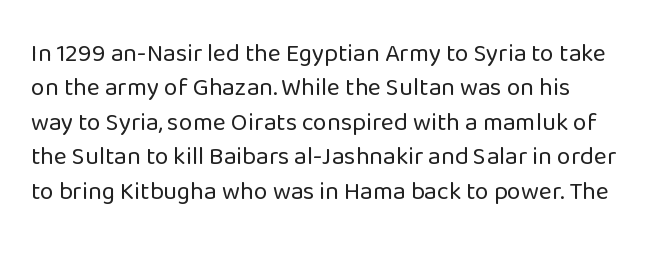
Spacing between characters is what you'd get straight out of the box. The passage shown is not underscored anywhere. The lines in this sample share a left origin and differ only in where they stop. The lines sit at an ordinary, default distance from one another. Is the type heavy? It reads as light-to-regular instead.
